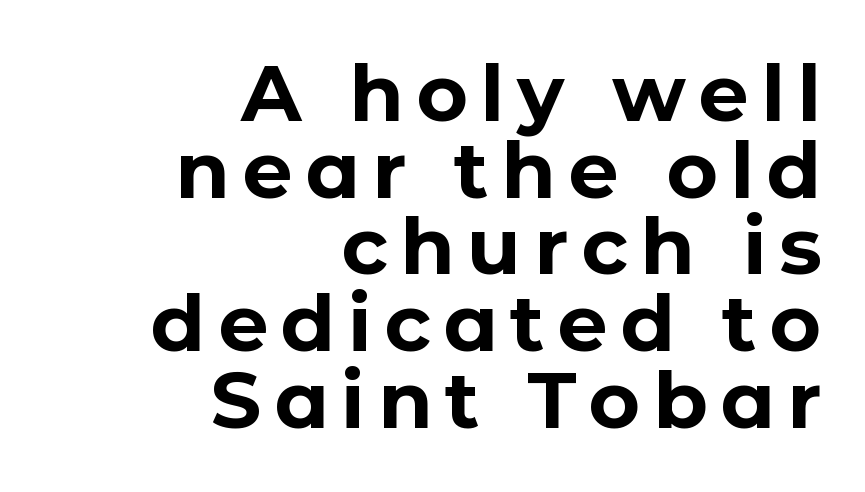
The image shows 79 px bold sans-serif type, upright; set right-aligned, tight line spacing (0.97x), not underlined; low stroke contrast and a medium x-height.
